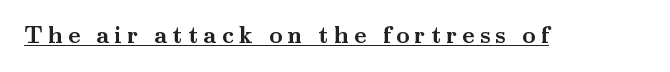
Q: Is the text bold? A: Yes.
Q: Is the text italic (slanted)? A: No, it is upright.
Q: Is the text underlined? A: Yes.
Q: Is the spacing between letters normal or unusually wide? A: Unusually wide.
